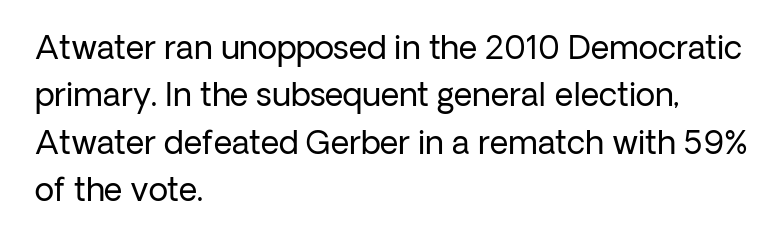
{"serif": "no", "italic": "no", "bold": "no", "weight": "regular", "width": "normal", "stroke_contrast": "low", "x_height": "medium", "monospaced": "no", "underline": "no", "align": "left", "line_spacing": "normal", "line_spacing_ratio": 1.48, "letter_spacing": "normal", "letter_spacing_em": 0.0, "glyph_px": 32}
